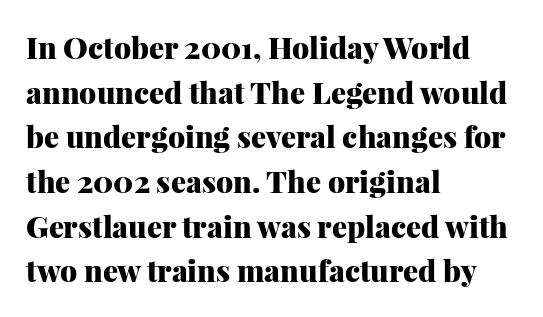
The image shows 30 px heavy serif type, upright; set left-aligned, normal line spacing (1.49x), normal letter spacing, not underlined; medium stroke contrast and a medium x-height.
